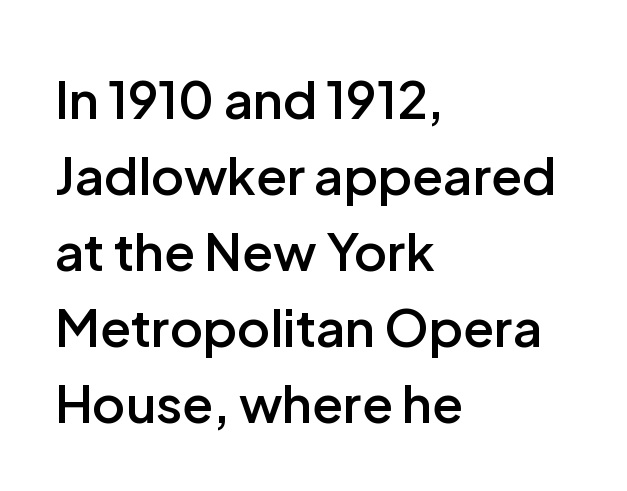
{"serif": "no", "italic": "no", "bold": "semi", "weight": "semibold", "width": "normal", "stroke_contrast": "low", "x_height": "medium", "monospaced": "no", "underline": "no", "align": "left", "line_spacing": "normal", "line_spacing_ratio": 1.49, "letter_spacing": "normal", "letter_spacing_em": 0.0, "glyph_px": 51}
